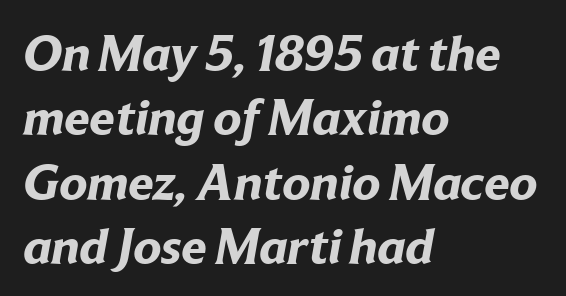
{"serif": "no", "bold": "yes", "weight": "bold", "width": "normal", "stroke_contrast": "low", "x_height": "medium", "monospaced": "no", "underline": "no", "align": "left", "line_spacing": "normal", "line_spacing_ratio": 1.26, "letter_spacing": "normal", "letter_spacing_em": 0.0, "glyph_px": 51}
